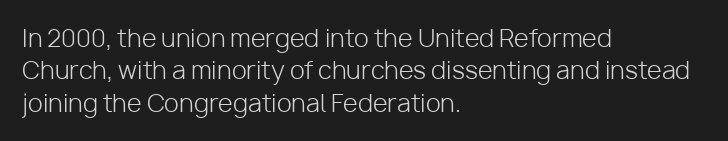
{"italic": "no", "bold": "no", "underline": "no", "align": "left", "line_spacing": "normal", "line_spacing_ratio": 1.35, "letter_spacing": "normal", "letter_spacing_em": 0.0, "glyph_px": 24}
